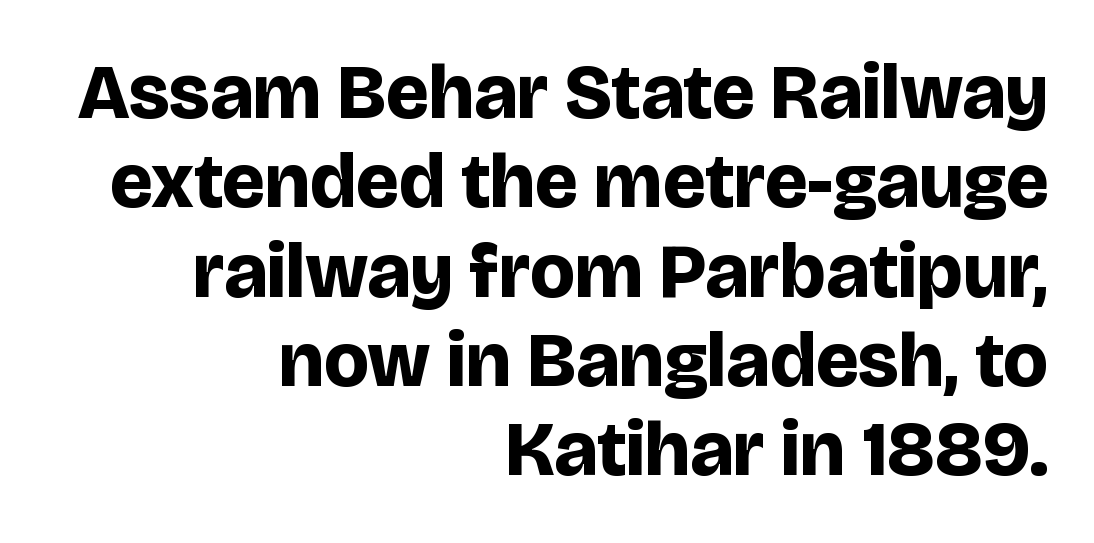
The image shows 77 px bold sans-serif type, upright; set right-aligned, line spacing 1.16x, normal letter spacing, not underlined; low stroke contrast and a large x-height.
